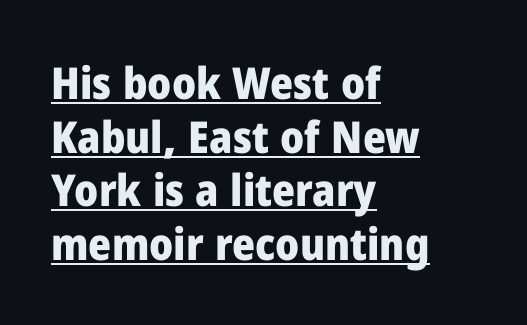
This is roman type, the default non-slanted kind. Does extra space separate the letters? No, they use regular spacing. Looks like regular typesetting: each glyph gets only the width it needs. The rendered words wear a rule along their underside.
